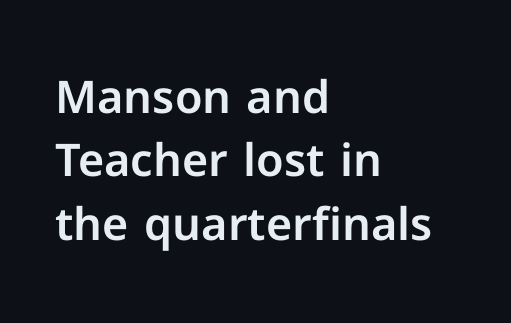
Summary of vertical rhythm: regular, with standard interline spacing. Compared with a centered layout, this one pins lines to the left instead. The lettering holds an erect, upright posture throughout. Underlining? Definitely not there.
